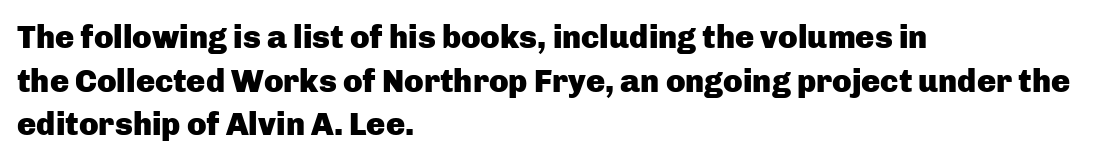
The image shows 32 px heavy sans-serif type, upright; set left-aligned, normal line spacing (1.36x), normal letter spacing, not underlined; low stroke contrast and a medium x-height.
